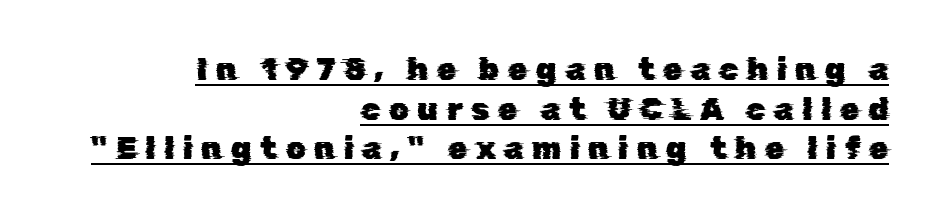
Q: Is the typeface a serif or a sans-serif typeface? A: Sans-serif.
Q: Is the text underlined? A: Yes.
Q: How is the paragraph aligned? A: Right-aligned.
Q: Is the spacing between letters normal or unusually wide? A: Unusually wide.
Q: Is the spacing between lines tight, normal or loose? A: Normal.
Q: Width (condensed, normal, or wide)? A: Normal.
Q: Stroke contrast? A: Low.
Q: x-height? A: Medium.
Q: Monospaced? A: No.
